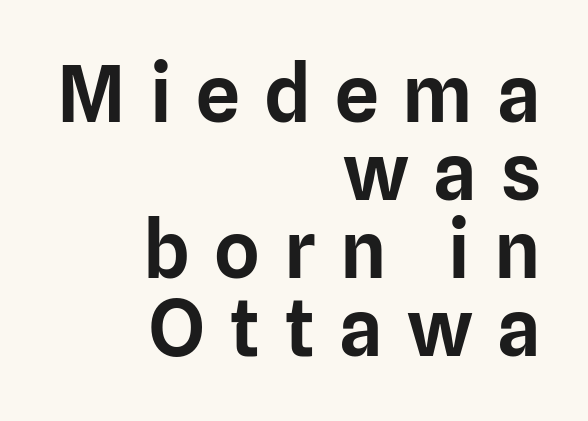
The face used here is rendered with a markedly widened letterfit. Regarding serifs, this sample does without them. This sample trades vertical openness for compactness between lines. Is this a fixed-width face? No — the glyphs have proportional, varying widths.
